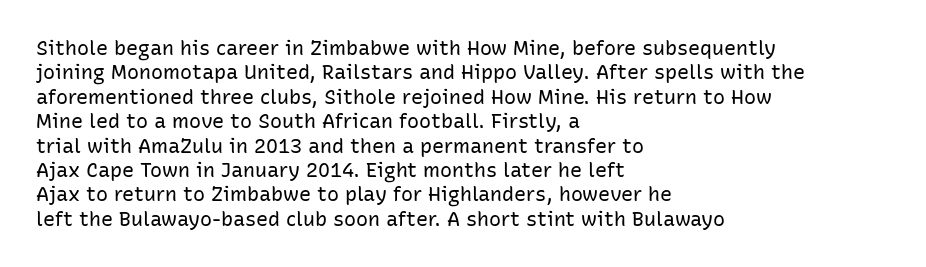
{"italic": "no", "bold": "no", "underline": "no", "align": "left", "line_spacing_ratio": 1.22, "letter_spacing": "normal", "letter_spacing_em": 0.0, "glyph_px": 20}
